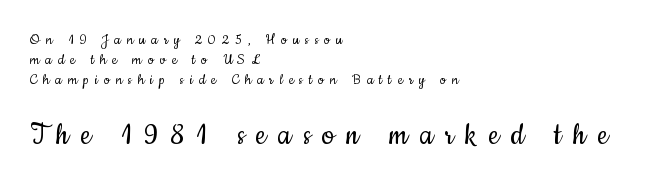
The image shows 34 px regular-weight, condensed sans-serif type; set left-aligned, line spacing 1.17x, unusually wide letter spacing (+0.35 em), not underlined; the second (bottom) block is 2.0x larger; low stroke contrast and a small x-height.
